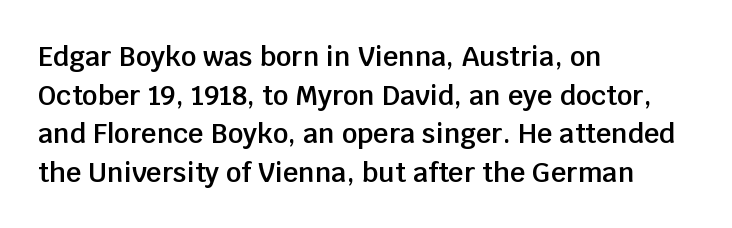
Q: Is the text bold? A: Semi-bold.
Q: Is the text italic (slanted)? A: No, it is upright.
Q: Is the text underlined? A: No.
Q: How is the paragraph aligned? A: Left-aligned.
Q: Is the spacing between letters normal or unusually wide? A: Normal.
Q: Is the spacing between lines tight, normal or loose? A: Normal.
